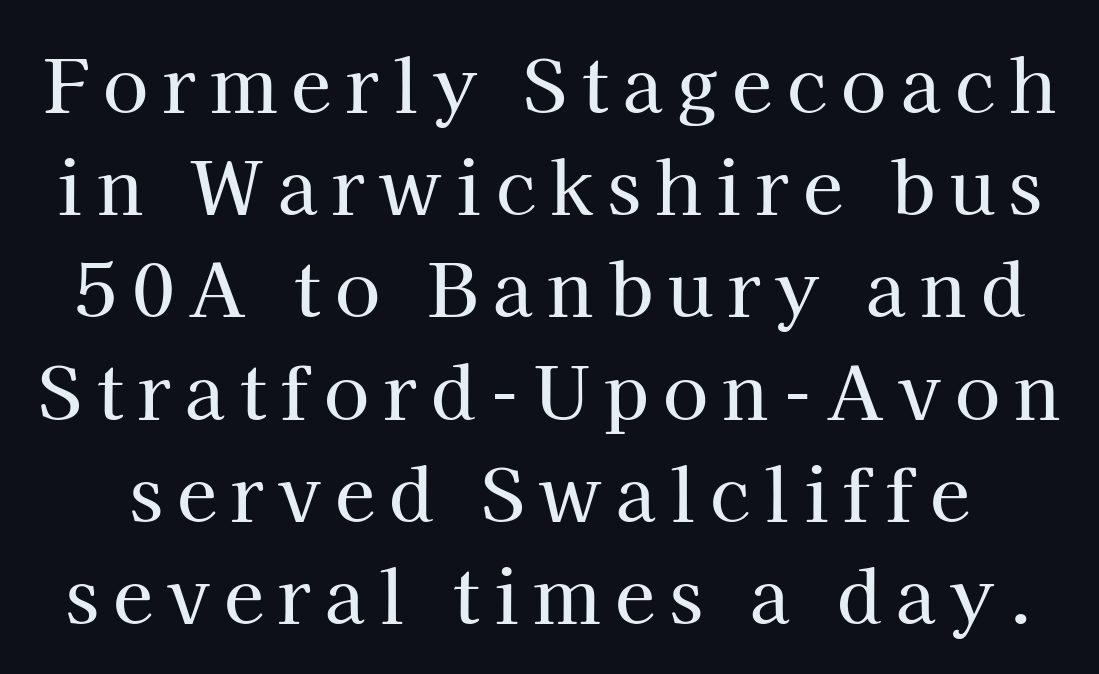
Notice how descenders clear the ascenders below comfortably — that's standard leading. The space directly below the letters is spotless. The type is letterspaced generously, with wide tracking. Is this a fixed-width face? No — the glyphs have proportional, varying widths. This is serif lettering, the kind often seen in printed books.
